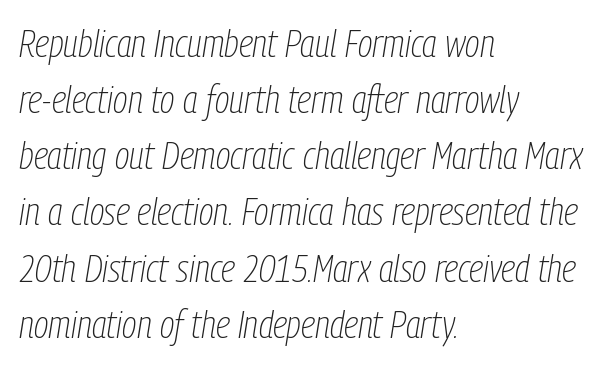
Q: Is the text bold? A: No.
Q: Is the text italic (slanted)? A: Yes, it leans right by about 9 degrees.
Q: Is the text underlined? A: No.
Q: How is the paragraph aligned? A: Left-aligned.
Q: Is the spacing between letters normal or unusually wide? A: Normal.
Q: Is the spacing between lines tight, normal or loose? A: Normal.
Q: Width (condensed, normal, or wide)? A: Condensed.
Q: Stroke contrast? A: Low.
Q: x-height? A: Medium.
Q: Monospaced? A: No.
